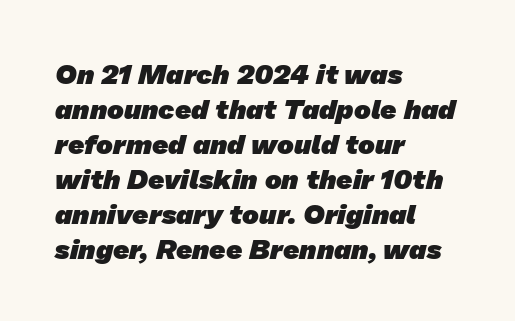
Q: Is the text bold? A: Yes.
Q: Is the typeface a serif or a sans-serif typeface? A: Sans-serif.
Q: Is the text underlined? A: No.
Q: How is the paragraph aligned? A: Left-aligned.
Q: Is the spacing between letters normal or unusually wide? A: Normal.
Q: Is the spacing between lines tight, normal or loose? A: Normal.
Q: Width (condensed, normal, or wide)? A: Normal.
Q: Stroke contrast? A: Low.
Q: x-height? A: Medium.
Q: Monospaced? A: No.
